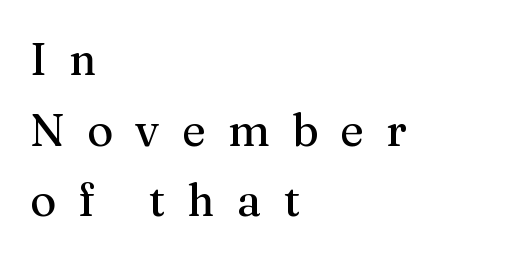
Short note: letters widely spaced. Think of a printed novel: that variable character pitch is what you see here. The space between consecutive lines is moderate. Type without underlining. Check where the strokes stop: tiny serifs finish them off.
